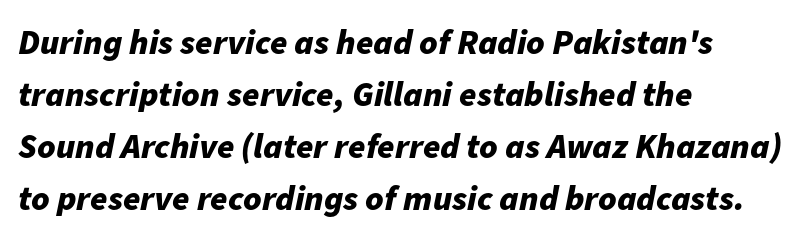
{"italic": "yes", "lean": "right", "slant_degrees": 11, "bold": "yes", "weight": "bold", "width": "normal", "stroke_contrast": "low", "x_height": "medium", "monospaced": "no", "underline": "no", "align": "left", "line_spacing": "normal", "line_spacing_ratio": 1.49, "letter_spacing": "normal", "letter_spacing_em": 0.0, "glyph_px": 35}
